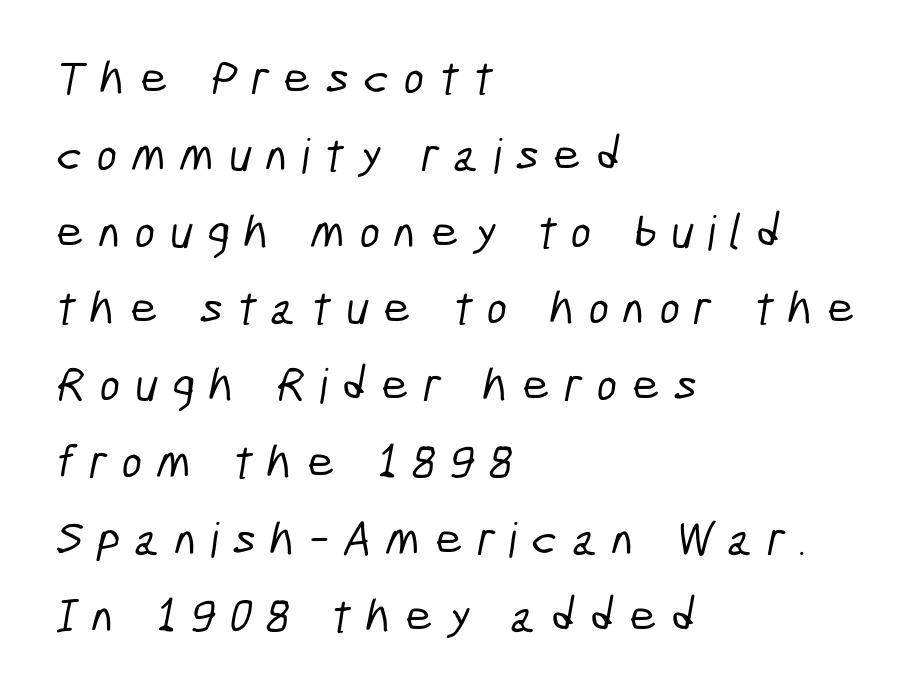
The image shows 48 px condensed sans-serif type; set left-aligned, normal line spacing (1.6x), unusually wide letter spacing (+0.3 em), not underlined; low stroke contrast and a medium x-height.
